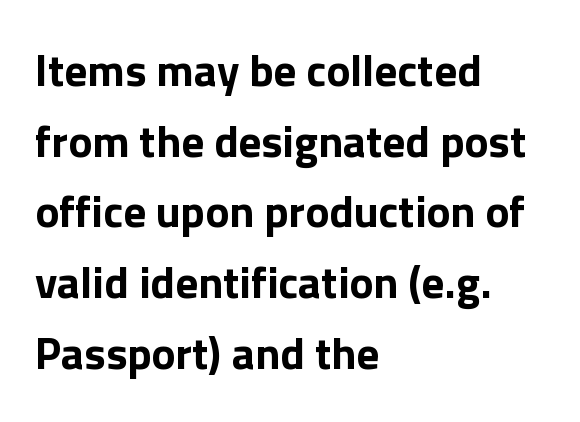
{"serif": "no", "italic": "no", "bold": "yes", "weight": "bold", "width": "normal", "x_height": "medium", "monospaced": "no", "underline": "no", "align": "left", "line_spacing": "normal", "line_spacing_ratio": 1.57, "letter_spacing": "normal", "letter_spacing_em": 0.0, "glyph_px": 45}
